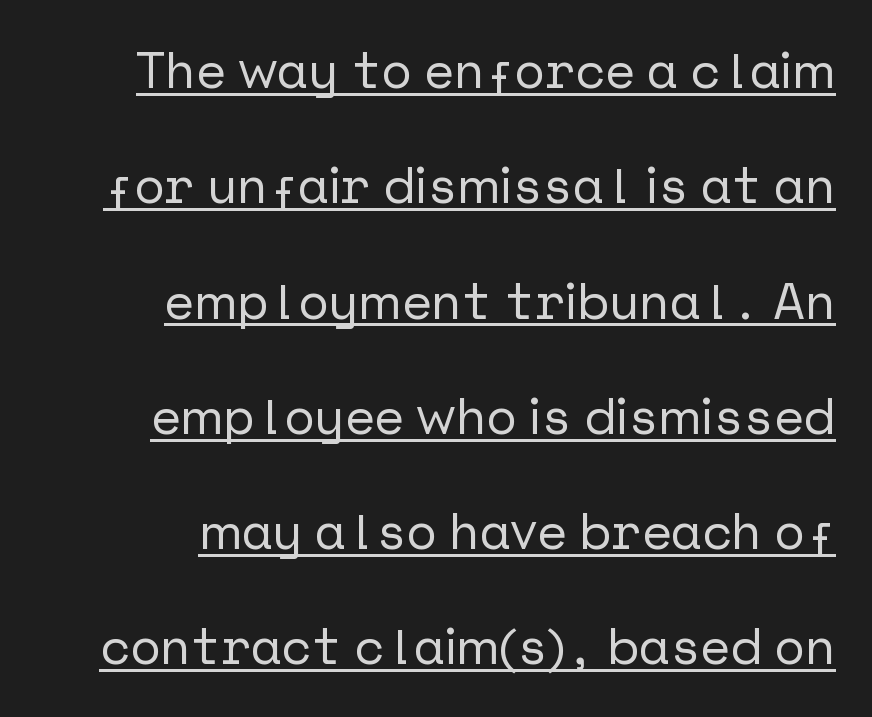
The image shows 51 px sans-serif type, upright; set right-aligned, loose line spacing (2.26x), normal letter spacing, underlined; low stroke contrast and a medium x-height.
